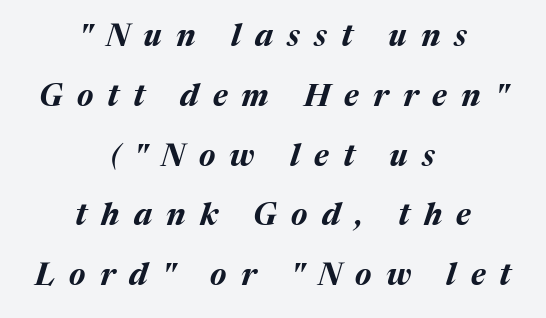
The image shows 31 px bold type, italic (leaning right); set centered, loose line spacing (1.93x), unusually wide letter spacing (+0.46 em), not underlined; medium stroke contrast and a medium x-height.
